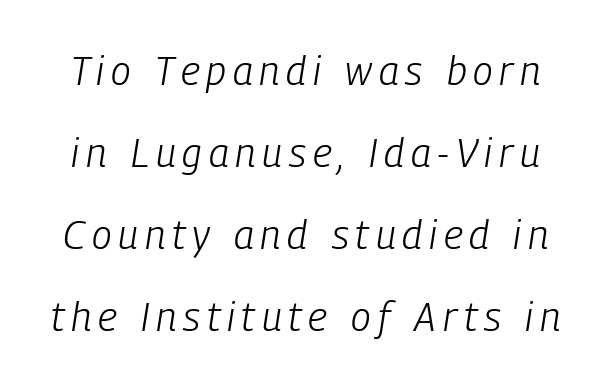
Q: Is the text bold? A: No.
Q: Is the text italic (slanted)? A: Yes, it leans right by about 9 degrees.
Q: Is the text underlined? A: No.
Q: Is the spacing between lines tight, normal or loose? A: Loose.
Q: Width (condensed, normal, or wide)? A: Condensed.
Q: Stroke contrast? A: Low.
Q: x-height? A: Medium.
Q: Monospaced? A: No.
